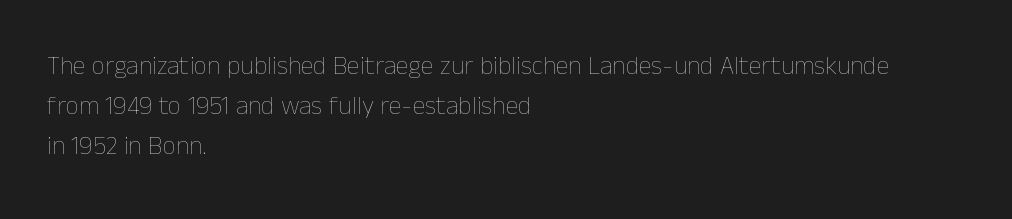
{"italic": "no", "bold": "no", "underline": "no", "align": "left", "line_spacing": "normal", "line_spacing_ratio": 1.53, "letter_spacing": "normal", "letter_spacing_em": 0.0, "glyph_px": 26}
